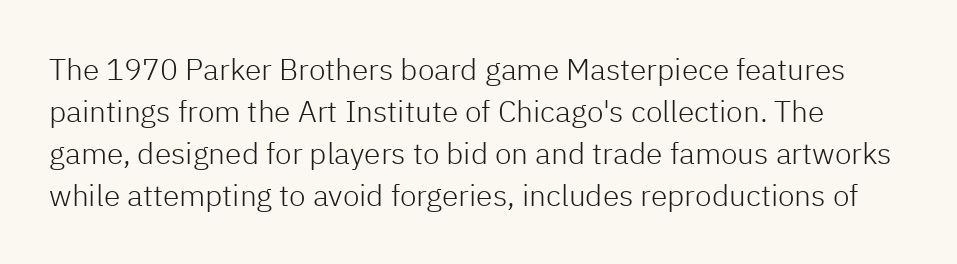
The image shows 30 px light sans-serif type, upright; set normal line spacing (1.4x), normal letter spacing, not underlined; low stroke contrast and a medium x-height.
